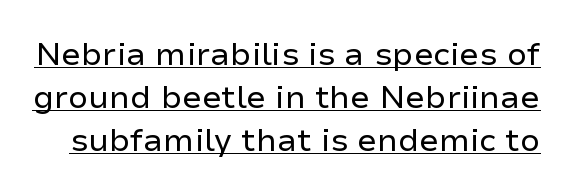
The image shows 32 px regular-weight sans-serif type, upright; set normal line spacing (1.34x), normal letter spacing, underlined; low stroke contrast and a medium x-height.
